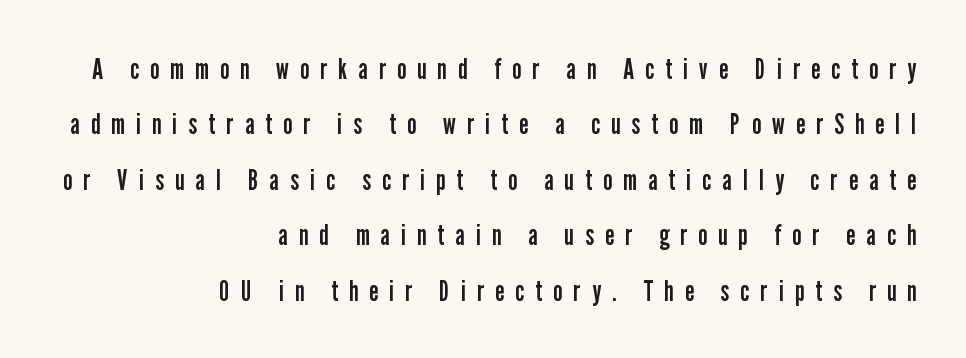
A typesetter would call this heavily tracked-out type. This sample has the flowing, uneven cadence of proportional lettering. Teacher's note: observe the even right margin — that is flush-right alignment. These glyphs show unthickened strokes, regular width or finer. Leading is clearly above the norm, producing a sparse column. No feet cap the strokes, marking this as sans-serif type.
